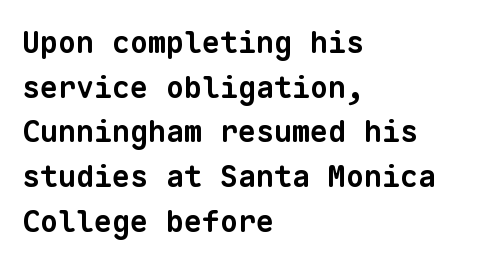
{"serif": "no", "bold": "yes", "weight": "bold", "width": "normal", "stroke_contrast": "low", "x_height": "medium", "monospaced": "yes", "underline": "no", "align": "left", "line_spacing": "normal", "line_spacing_ratio": 1.49, "letter_spacing": "normal", "letter_spacing_em": 0.0, "glyph_px": 30}
